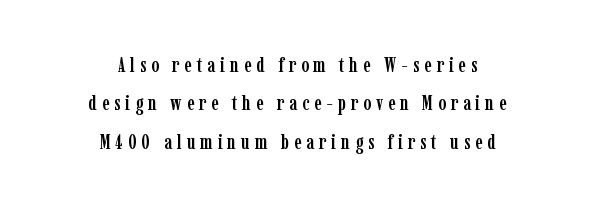
The tracking reads as deliberately expanded to a designer's eye. A centered setting, common on invitations and titles, is used for this passage. Posture: vertical. The glyphs are unaccompanied by any horizontal stroke below them.
